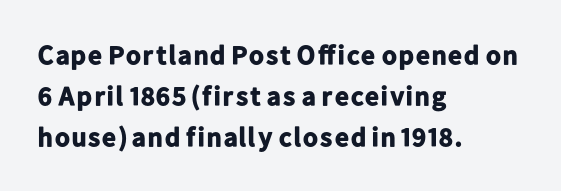
Q: Is the text bold? A: Yes.
Q: Is the text italic (slanted)? A: No, it is upright.
Q: Is the text underlined? A: No.
Q: How is the paragraph aligned? A: Left-aligned.
Q: Is the spacing between letters normal or unusually wide? A: Normal.
Q: Is the spacing between lines tight, normal or loose? A: Normal.
